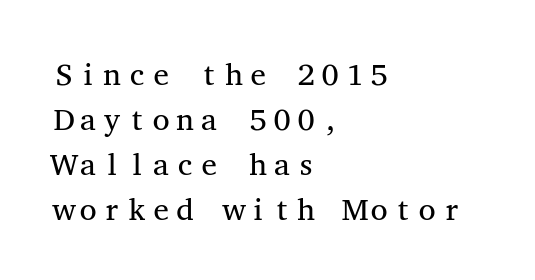
Q: Is the text bold? A: No.
Q: Is the text italic (slanted)? A: No, it is upright.
Q: Is the typeface a serif or a sans-serif typeface? A: Serif.
Q: Is the text underlined? A: No.
Q: How is the paragraph aligned? A: Left-aligned.
Q: Is the spacing between letters normal or unusually wide? A: Normal.
Q: Is the spacing between lines tight, normal or loose? A: Normal.
Q: Width (condensed, normal, or wide)? A: Wide.
Q: Stroke contrast? A: Medium.
Q: x-height? A: Medium.
Q: Monospaced? A: Yes.
